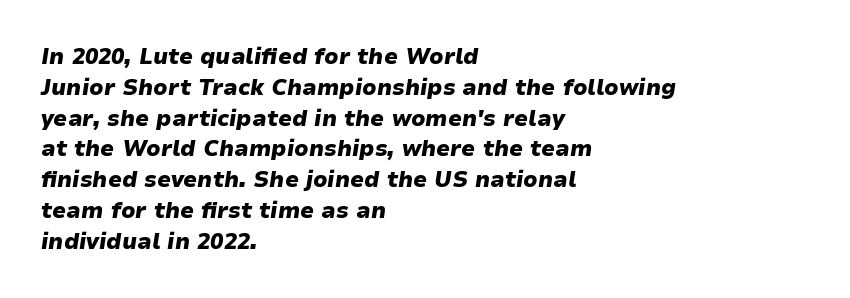
Notice how thick the strokes are: this is what a full bold looks like. Underline: absent. Evenly set lines give the paragraph a standard silhouette. When letters slant like this, we call the style italic.
